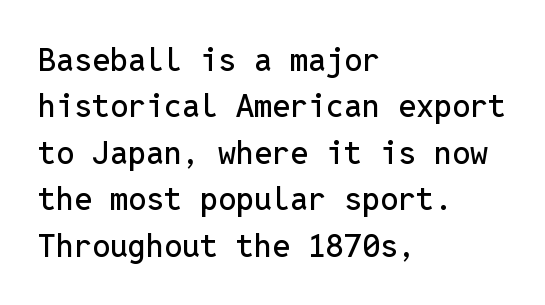
{"serif": "no", "italic": "no", "width": "normal", "stroke_contrast": "low", "x_height": "medium", "monospaced": "yes", "underline": "no", "align": "left", "line_spacing": "normal", "line_spacing_ratio": 1.45, "letter_spacing": "normal", "letter_spacing_em": 0.0, "glyph_px": 32}
